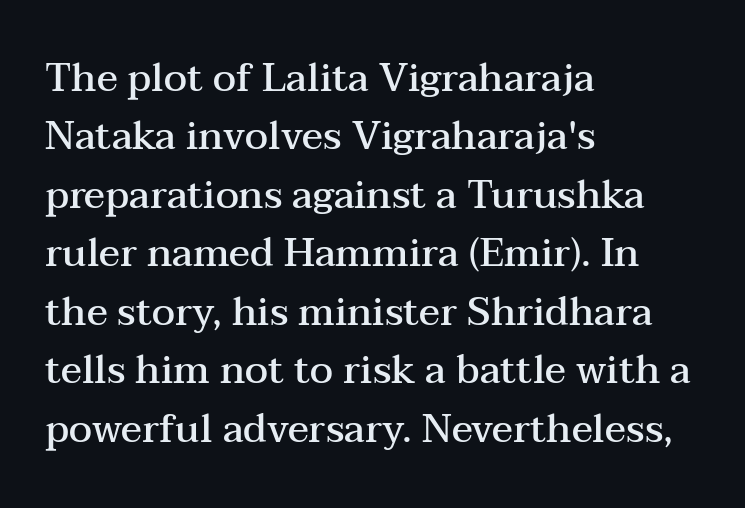
{"serif": "yes", "italic": "no", "bold": "semi", "weight": "semibold", "width": "wide", "stroke_contrast": "medium", "x_height": "medium", "monospaced": "no", "underline": "no", "align": "left", "line_spacing": "normal", "line_spacing_ratio": 1.5, "letter_spacing": "normal", "letter_spacing_em": 0.0, "glyph_px": 39}
